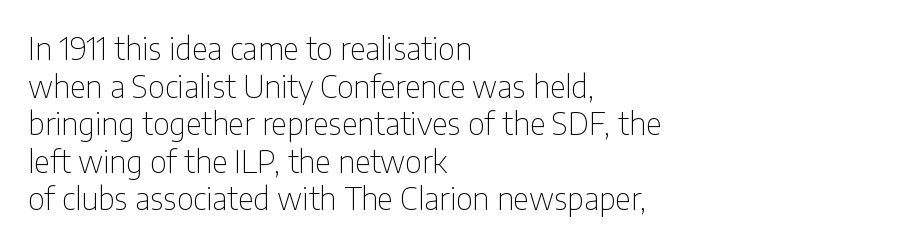
{"serif": "no", "italic": "no", "bold": "no", "weight": "thin", "width": "condensed", "stroke_contrast": "low", "x_height": "medium", "monospaced": "no", "underline": "no", "align": "left", "line_spacing_ratio": 1.21, "letter_spacing": "normal", "letter_spacing_em": 0.0, "glyph_px": 31}
